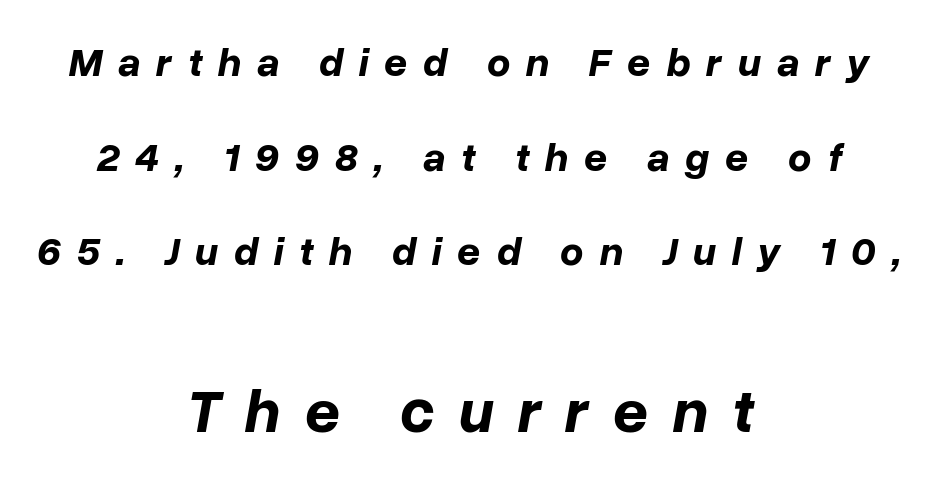
{"italic": "yes", "lean": "right", "slant_degrees": 10, "bold": "yes", "weight": "bold", "width": "normal", "stroke_contrast": "low", "x_height": "medium", "monospaced": "no", "underline": "no", "align": "center", "line_spacing": "loose", "line_spacing_ratio": 2.31, "letter_spacing": "wide", "letter_spacing_em": 0.38, "larger_block": "second", "size_ratio": 1.51, "glyph_px": 62}
